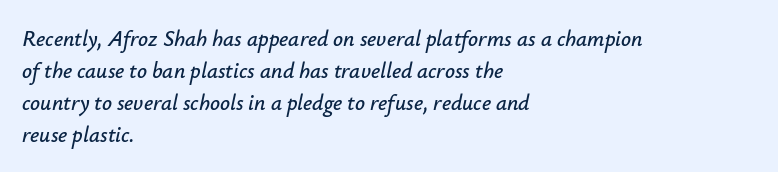
The image shows 22 px text type, italic (leaning right); set left-aligned, normal line spacing (1.46x), normal letter spacing, not underlined.
